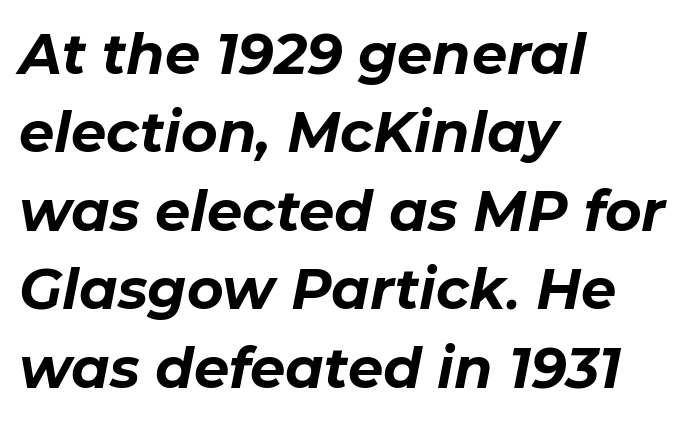
Q: Is the text bold? A: Yes.
Q: Is the text italic (slanted)? A: Yes, it leans right by about 11 degrees.
Q: Is the text underlined? A: No.
Q: How is the paragraph aligned? A: Left-aligned.
Q: Is the spacing between letters normal or unusually wide? A: Normal.
Q: Is the spacing between lines tight, normal or loose? A: Normal.
Q: Width (condensed, normal, or wide)? A: Normal.
Q: Stroke contrast? A: Low.
Q: x-height? A: Medium.
Q: Monospaced? A: No.
